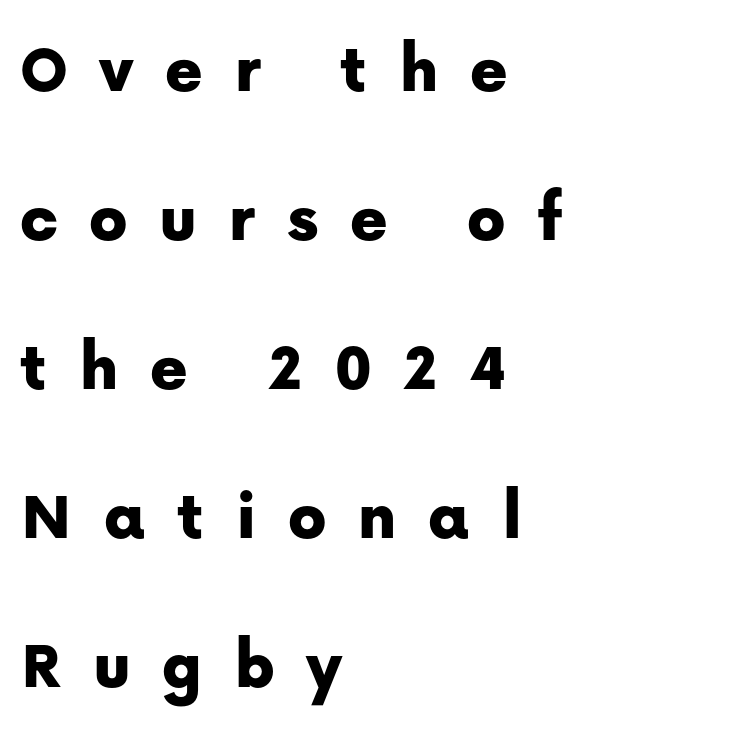
Q: Is the text italic (slanted)? A: No, it is upright.
Q: Is the typeface a serif or a sans-serif typeface? A: Sans-serif.
Q: Is the text underlined? A: No.
Q: How is the paragraph aligned? A: Left-aligned.
Q: Is the spacing between letters normal or unusually wide? A: Unusually wide.
Q: Is the spacing between lines tight, normal or loose? A: Loose.
Q: Width (condensed, normal, or wide)? A: Normal.
Q: Stroke contrast? A: Low.
Q: x-height? A: Medium.
Q: Monospaced? A: No.
